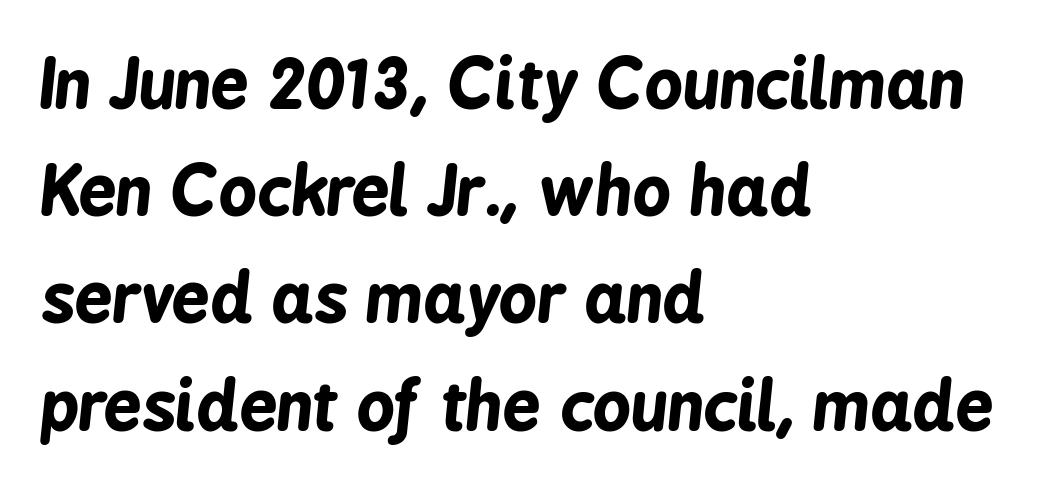
A normal amount of white space separates one row of letters from the next. Emphasis-style slanted type is in use. The letterforms sit shoulder to shoulder at normal distance. These lines carry a lot of weight — the face is fully bold. The letters advance in unequal steps, a hallmark of proportional type. One-word summary of the alignment: left.
